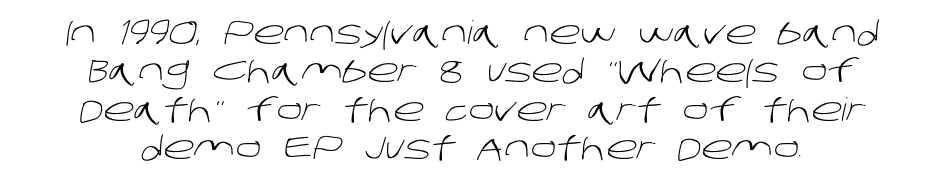
The image shows 32 px light sans-serif type; set centered, line spacing 1.2x, normal letter spacing, not underlined; low stroke contrast and a large x-height.
